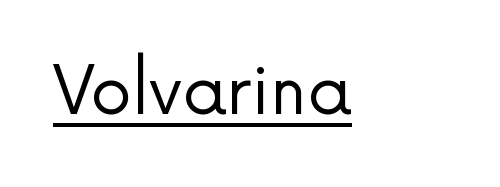
{"serif": "no", "italic": "no", "bold": "no", "weight": "regular", "width": "normal", "stroke_contrast": "low", "x_height": "medium", "monospaced": "no", "underline": "yes", "letter_spacing": "normal", "letter_spacing_em": 0.0, "glyph_px": 66}
